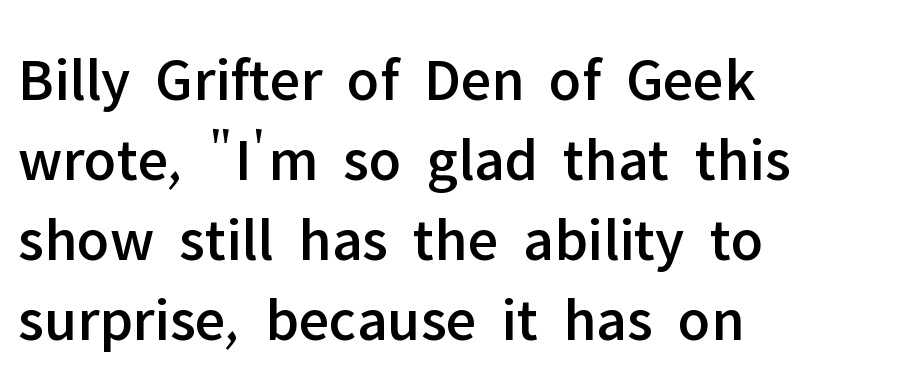
The image shows 62 px sans-serif type, upright; set left-aligned, normal line spacing (1.29x), normal letter spacing, not underlined; low stroke contrast and a medium x-height.
